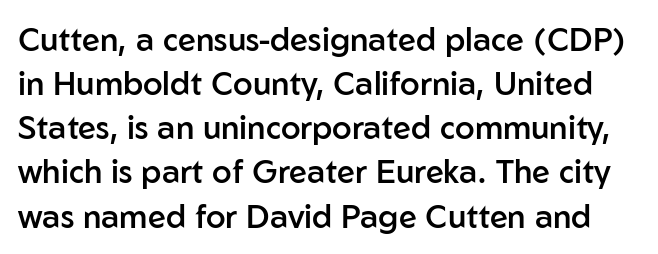
{"serif": "no", "italic": "no", "bold": "semi", "weight": "semibold", "width": "normal", "stroke_contrast": "low", "x_height": "medium", "monospaced": "no", "underline": "no", "line_spacing": "normal", "line_spacing_ratio": 1.38, "letter_spacing": "normal", "letter_spacing_em": 0.0, "glyph_px": 32}
